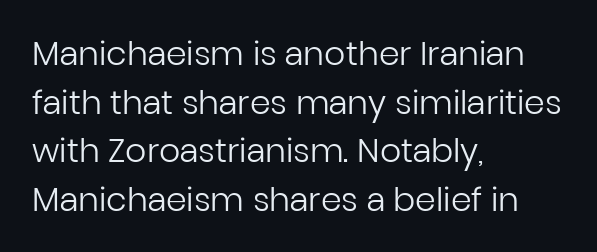
{"serif": "no", "italic": "no", "bold": "no", "weight": "regular", "width": "normal", "stroke_contrast": "low", "x_height": "medium", "monospaced": "no", "underline": "no", "align": "left", "line_spacing": "normal", "line_spacing_ratio": 1.47, "letter_spacing": "normal", "letter_spacing_em": 0.0, "glyph_px": 33}
